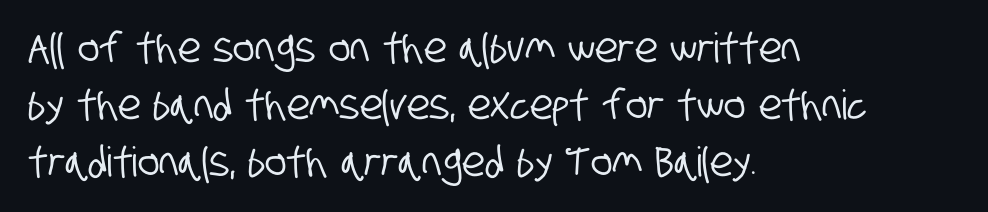
The image shows 41 px condensed sans-serif type; set left-aligned, normal line spacing (1.39x), normal letter spacing, not underlined; low stroke contrast and a large x-height.
